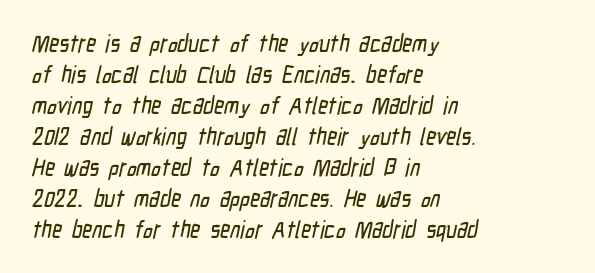
Q: Is the text underlined? A: No.
Q: How is the paragraph aligned? A: Left-aligned.
Q: Is the spacing between letters normal or unusually wide? A: Normal.
Q: Is the spacing between lines tight, normal or loose? A: Normal.
